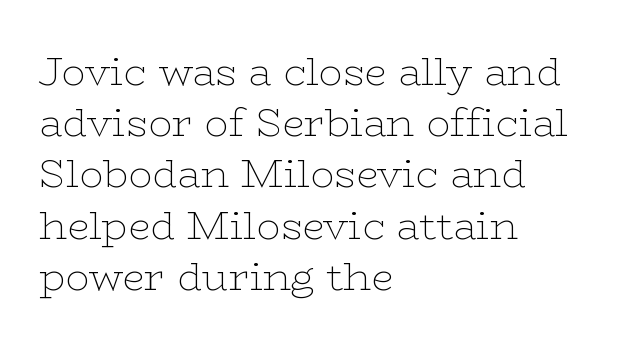
Q: Is the text bold? A: No.
Q: Is the text italic (slanted)? A: No, it is upright.
Q: Is the typeface a serif or a sans-serif typeface? A: Serif.
Q: Is the text underlined? A: No.
Q: How is the paragraph aligned? A: Left-aligned.
Q: Is the spacing between letters normal or unusually wide? A: Normal.
Q: Is the spacing between lines tight, normal or loose? A: Normal.
Q: Width (condensed, normal, or wide)? A: Wide.
Q: Stroke contrast? A: Low.
Q: x-height? A: Medium.
Q: Monospaced? A: No.
